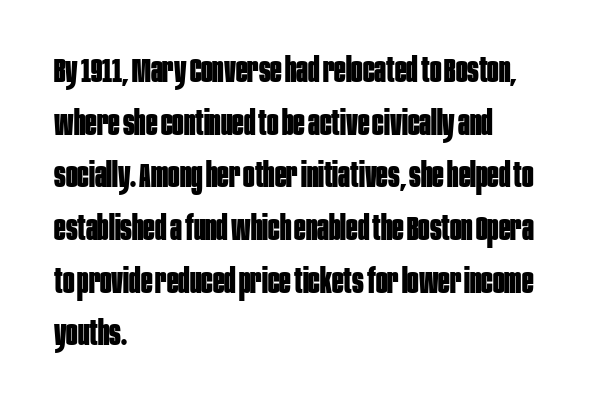
The image shows 34 px bold, condensed sans-serif type, upright; set left-aligned, normal line spacing (1.55x), normal letter spacing, not underlined; low stroke contrast and a large x-height.
